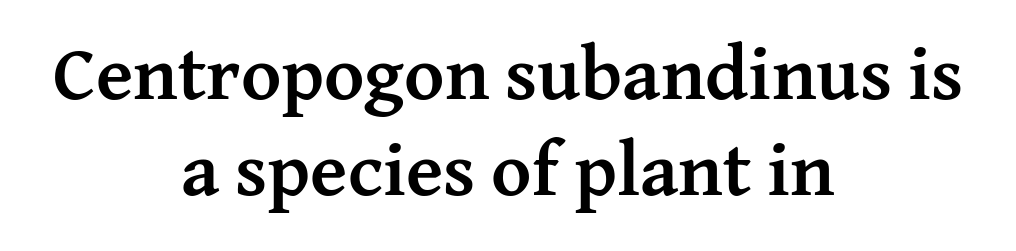
Q: Is the text bold? A: Yes.
Q: Is the text italic (slanted)? A: No, it is upright.
Q: Is the typeface a serif or a sans-serif typeface? A: Serif.
Q: Is the text underlined? A: No.
Q: How is the paragraph aligned? A: Centered.
Q: Is the spacing between letters normal or unusually wide? A: Normal.
Q: Is the spacing between lines tight, normal or loose? A: Normal.
Q: Width (condensed, normal, or wide)? A: Normal.
Q: Stroke contrast? A: Medium.
Q: x-height? A: Medium.
Q: Monospaced? A: No.
